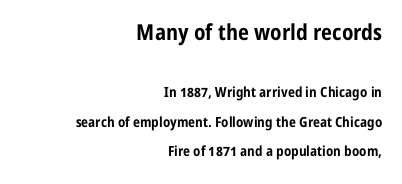
Here the glyphs are tracked normally, forming tight word shapes. If you drew a ruler down the right edge, every line would touch it. The typography opts for an upright posture over an oblique one. Glance below the letters and you will spot only blank space.
